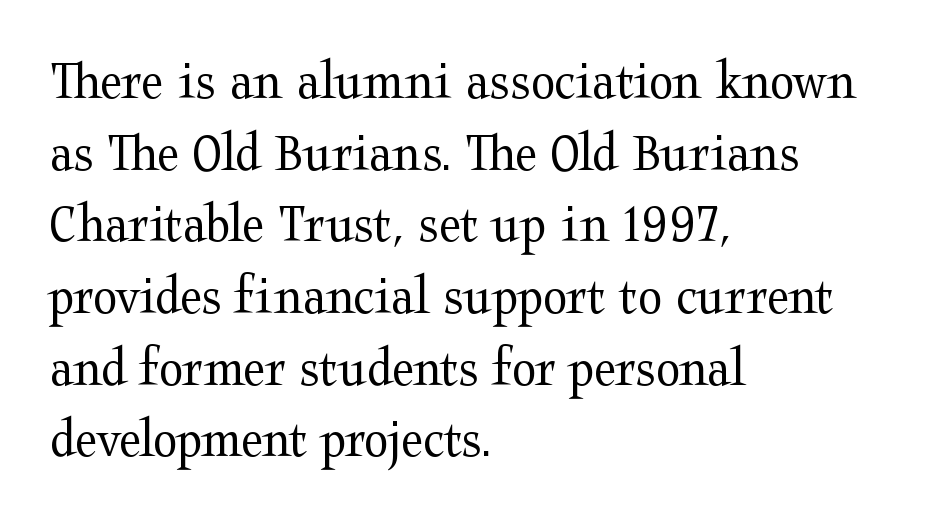
The line texture is even and compact thanks to regular tracking. What's the leading like? Ordinary, nothing unusual. Letters rest on an invisible, unmarked baseline. You could not count columns in this text — the font is proportionally spaced. Counters stay open thanks to moderate or lighter strokes.
